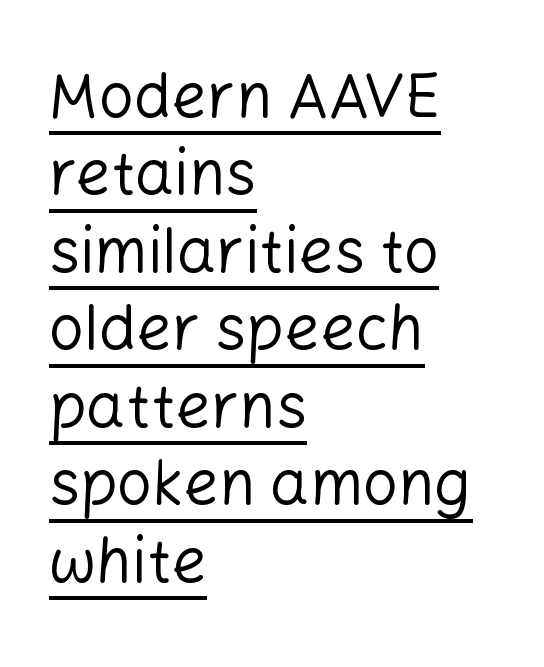
Heaviness? Minimal to ordinary, like unemphasized prose. Here the designer chose a conventional face with non-uniform glyph widths. Decoration check: the copy is underlined. Stroke terminals: plain, sans-serif.
